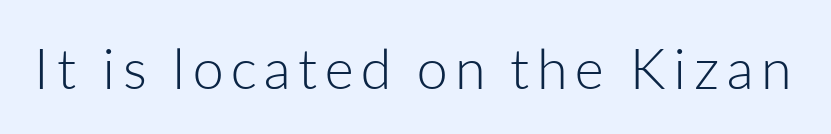
The image shows 56 px light sans-serif type, upright; set not underlined; low stroke contrast and a medium x-height.
